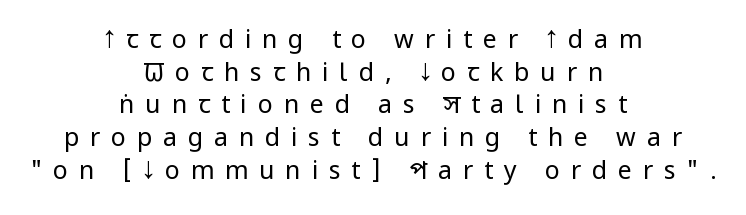
The image shows 25 px text type, upright; set centered, normal line spacing (1.31x), unusually wide letter spacing (+0.43 em), not underlined.
